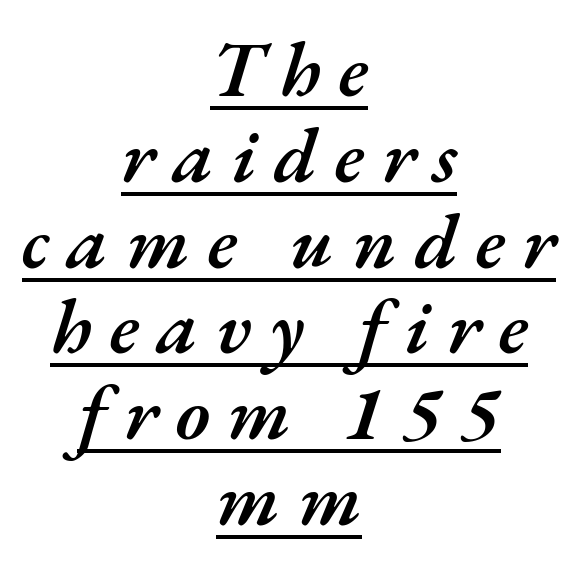
Q: Is the text bold? A: Semi-bold.
Q: Is the text italic (slanted)? A: Yes, it leans right by about 17 degrees.
Q: Is the text underlined? A: Yes.
Q: How is the paragraph aligned? A: Centered.
Q: Is the spacing between letters normal or unusually wide? A: Unusually wide.
Q: Is the spacing between lines tight, normal or loose? A: Tight.
Q: Width (condensed, normal, or wide)? A: Normal.
Q: Stroke contrast? A: Medium.
Q: x-height? A: Small.
Q: Monospaced? A: No.
